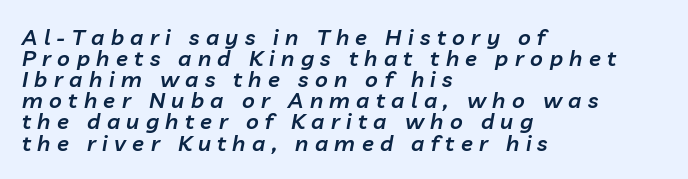
Q: Is the text bold? A: Semi-bold.
Q: Is the text italic (slanted)? A: Yes, it leans right by about 10 degrees.
Q: Is the text underlined? A: No.
Q: How is the paragraph aligned? A: Left-aligned.
Q: Is the spacing between letters normal or unusually wide? A: Unusually wide.
Q: Is the spacing between lines tight, normal or loose? A: Tight.
